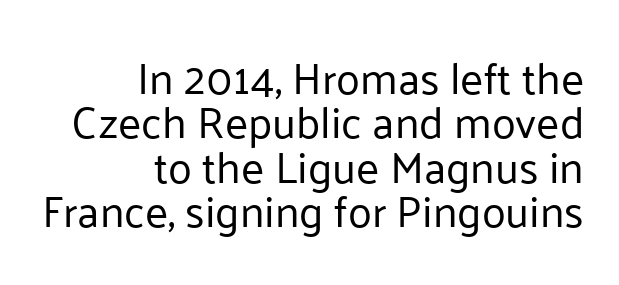
Q: Is the text bold? A: No.
Q: Is the text italic (slanted)? A: No, it is upright.
Q: Is the typeface a serif or a sans-serif typeface? A: Sans-serif.
Q: Is the text underlined? A: No.
Q: How is the paragraph aligned? A: Right-aligned.
Q: Is the spacing between letters normal or unusually wide? A: Normal.
Q: Is the spacing between lines tight, normal or loose? A: Tight.
Q: Width (condensed, normal, or wide)? A: Normal.
Q: Stroke contrast? A: Low.
Q: x-height? A: Medium.
Q: Monospaced? A: No.
